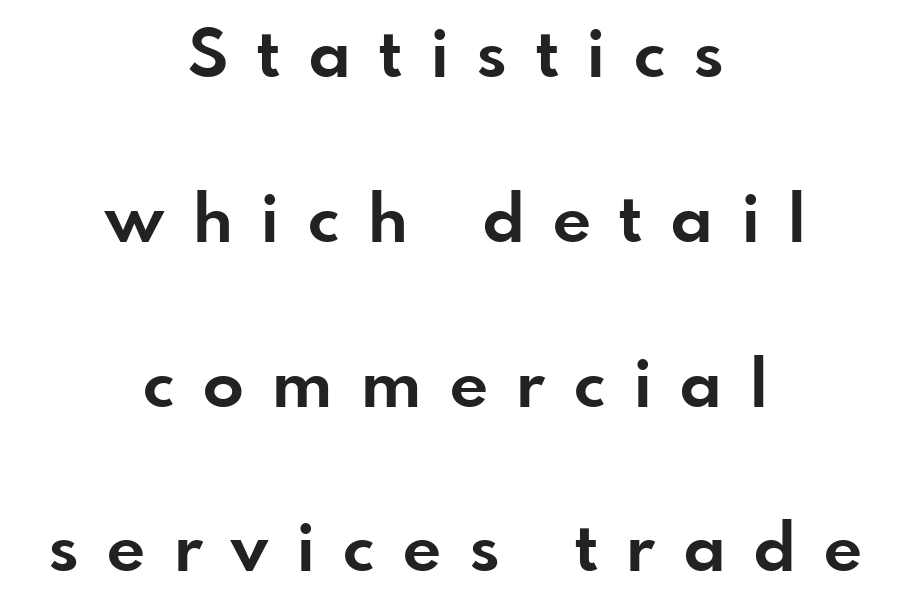
{"serif": "no", "italic": "no", "bold": "yes", "weight": "bold", "width": "normal", "stroke_contrast": "low", "x_height": "small", "monospaced": "no", "underline": "no", "align": "center", "line_spacing": "loose", "line_spacing_ratio": 2.46, "letter_spacing": "wide", "letter_spacing_em": 0.43, "glyph_px": 67}
